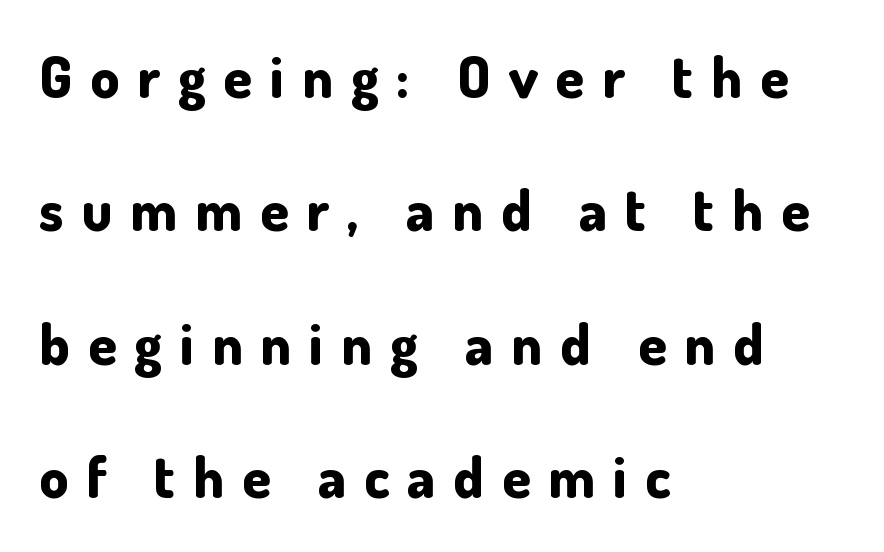
{"serif": "no", "italic": "no", "bold": "yes", "weight": "bold", "width": "normal", "stroke_contrast": "low", "x_height": "small", "monospaced": "no", "underline": "no", "align": "left", "line_spacing": "loose", "line_spacing_ratio": 2.34, "letter_spacing": "wide", "letter_spacing_em": 0.32, "glyph_px": 57}
